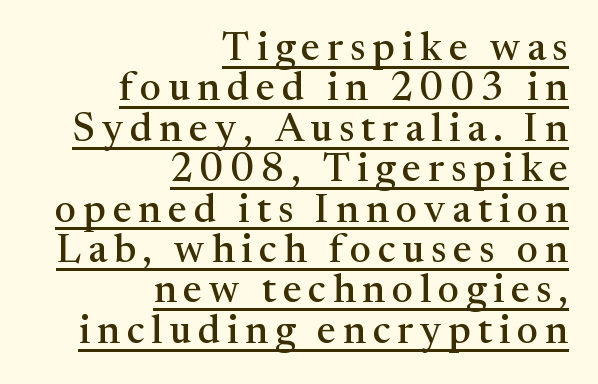
{"serif": "yes", "italic": "no", "width": "normal", "stroke_contrast": "medium", "x_height": "medium", "monospaced": "no", "underline": "yes", "align": "right", "line_spacing": "tight", "line_spacing_ratio": 1.01, "glyph_px": 40}
